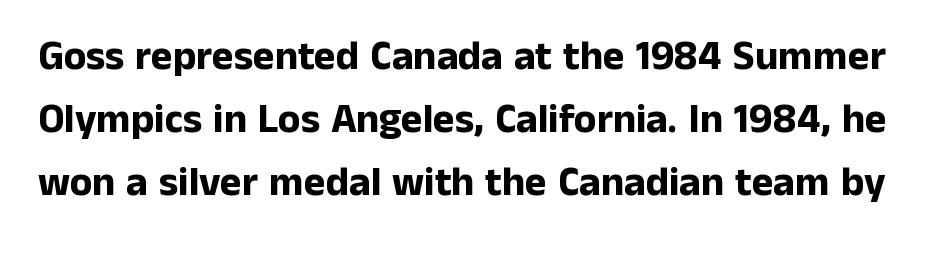
Q: Is the text bold? A: Yes.
Q: Is the text italic (slanted)? A: No, it is upright.
Q: Is the typeface a serif or a sans-serif typeface? A: Sans-serif.
Q: Is the text underlined? A: No.
Q: Is the spacing between letters normal or unusually wide? A: Normal.
Q: Is the spacing between lines tight, normal or loose? A: Normal.
Q: Width (condensed, normal, or wide)? A: Normal.
Q: Stroke contrast? A: Low.
Q: x-height? A: Medium.
Q: Monospaced? A: No.
